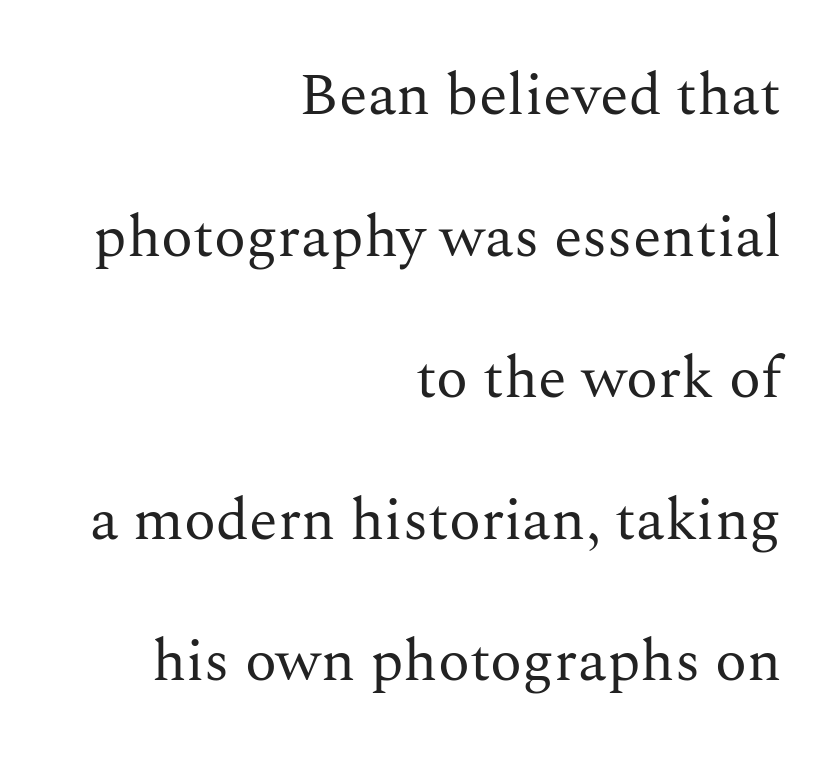
Q: Is the text bold? A: No.
Q: Is the text italic (slanted)? A: No, it is upright.
Q: Is the typeface a serif or a sans-serif typeface? A: Serif.
Q: Is the text underlined? A: No.
Q: How is the paragraph aligned? A: Right-aligned.
Q: Is the spacing between letters normal or unusually wide? A: Normal.
Q: Is the spacing between lines tight, normal or loose? A: Loose.
Q: Width (condensed, normal, or wide)? A: Normal.
Q: Stroke contrast? A: Medium.
Q: x-height? A: Medium.
Q: Monospaced? A: No.
